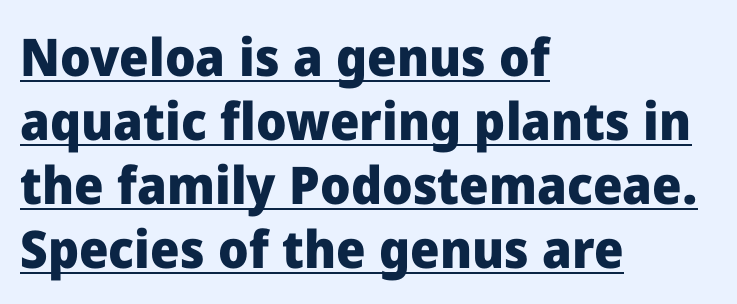
The image shows 52 px heavy sans-serif type, upright; set left-aligned, line spacing 1.23x, normal letter spacing, underlined; low stroke contrast and a medium x-height.
